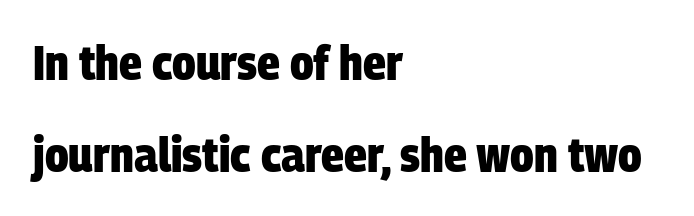
{"serif": "no", "bold": "yes", "weight": "heavy", "width": "condensed", "stroke_contrast": "low", "x_height": "large", "monospaced": "no", "underline": "no", "align": "left", "line_spacing": "loose", "line_spacing_ratio": 1.91, "letter_spacing": "normal", "letter_spacing_em": 0.0, "glyph_px": 48}
